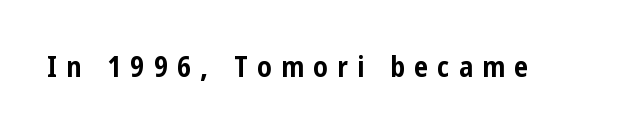
Q: Is the text bold? A: Yes.
Q: Is the text italic (slanted)? A: No, it is upright.
Q: Is the typeface a serif or a sans-serif typeface? A: Sans-serif.
Q: Is the text underlined? A: No.
Q: Is the spacing between letters normal or unusually wide? A: Unusually wide.
Q: Width (condensed, normal, or wide)? A: Condensed.
Q: Stroke contrast? A: Low.
Q: x-height? A: Medium.
Q: Monospaced? A: No.
